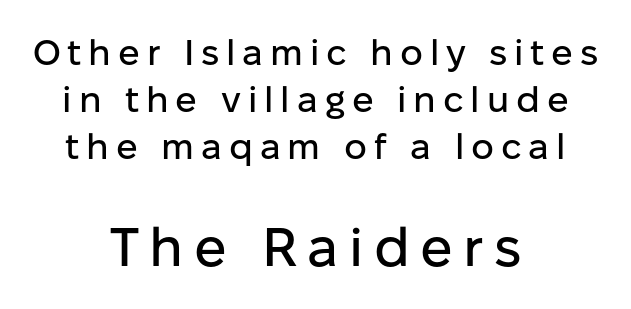
If you folded the block vertically in half, each line would mirror itself in length. Here the designer chose a conventional face with non-uniform glyph widths. The words here are not underlined. Does the leading feel generous? No, just average.
